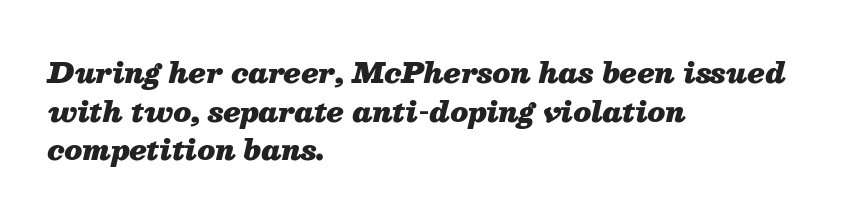
The image shows 28 px heavy type, italic (leaning right); set left-aligned, normal line spacing (1.38x), normal letter spacing, not underlined; medium stroke contrast and a medium x-height.
